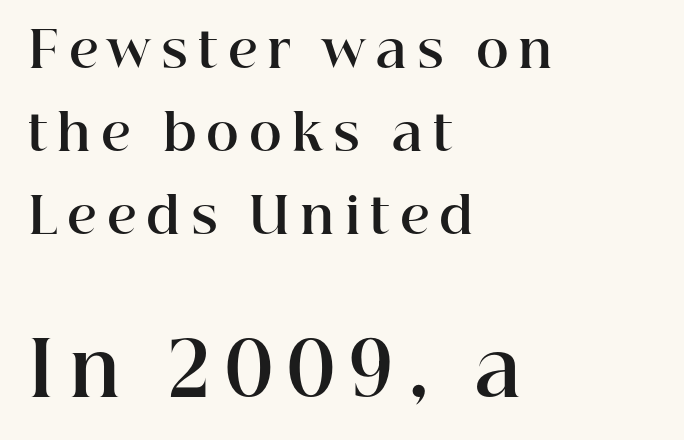
Q: Is the text bold? A: Yes.
Q: Is the text italic (slanted)? A: No, it is upright.
Q: Is the typeface a serif or a sans-serif typeface? A: Serif.
Q: Is the text underlined? A: No.
Q: How is the paragraph aligned? A: Left-aligned.
Q: Is the spacing between letters normal or unusually wide? A: Unusually wide.
Q: Is the spacing between lines tight, normal or loose? A: Normal.
Q: Which block of text is set in a larger size, the first (top) or the second (bottom)? A: The second (bottom) one.
Q: Width (condensed, normal, or wide)? A: Normal.
Q: Stroke contrast? A: High.
Q: x-height? A: Medium.
Q: Monospaced? A: No.
